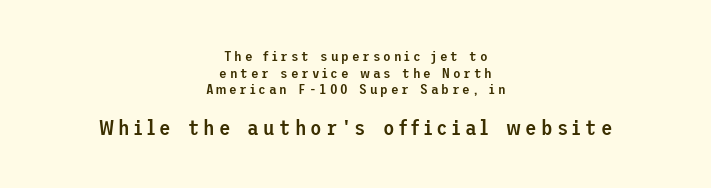
Q: Is the text bold? A: Semi-bold.
Q: Is the text italic (slanted)? A: No, it is upright.
Q: Is the text underlined? A: No.
Q: How is the paragraph aligned? A: Centered.
Q: Is the spacing between letters normal or unusually wide? A: Unusually wide.
Q: Which block of text is set in a larger size, the first (top) or the second (bottom)? A: The second (bottom) one.
